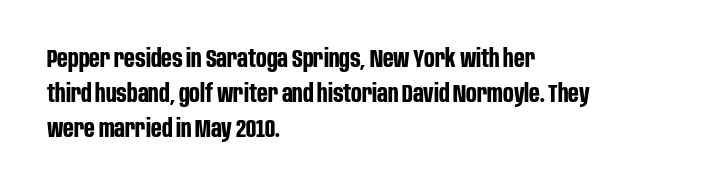
The image shows 25 px bold type, upright; set left-aligned, normal line spacing (1.41x), normal letter spacing, not underlined.
